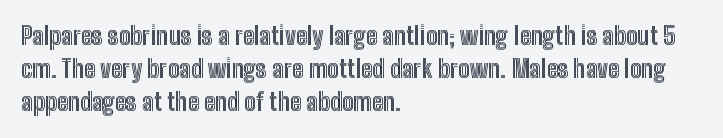
Q: Is the text italic (slanted)? A: No, it is upright.
Q: Is the text underlined? A: No.
Q: How is the paragraph aligned? A: Left-aligned.
Q: Is the spacing between letters normal or unusually wide? A: Normal.
Q: Is the spacing between lines tight, normal or loose? A: Normal.
